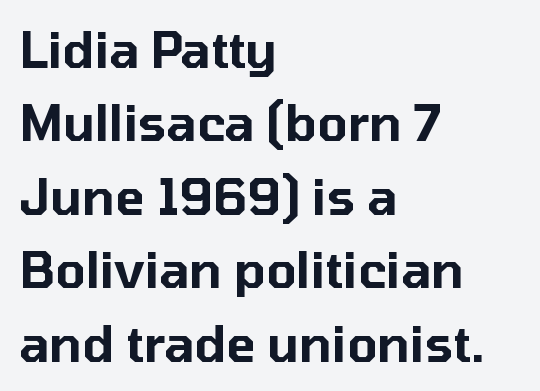
{"serif": "no", "italic": "no", "width": "normal", "stroke_contrast": "low", "x_height": "medium", "monospaced": "no", "underline": "no", "align": "left", "line_spacing": "normal", "line_spacing_ratio": 1.5, "letter_spacing": "normal", "letter_spacing_em": 0.0, "glyph_px": 49}
